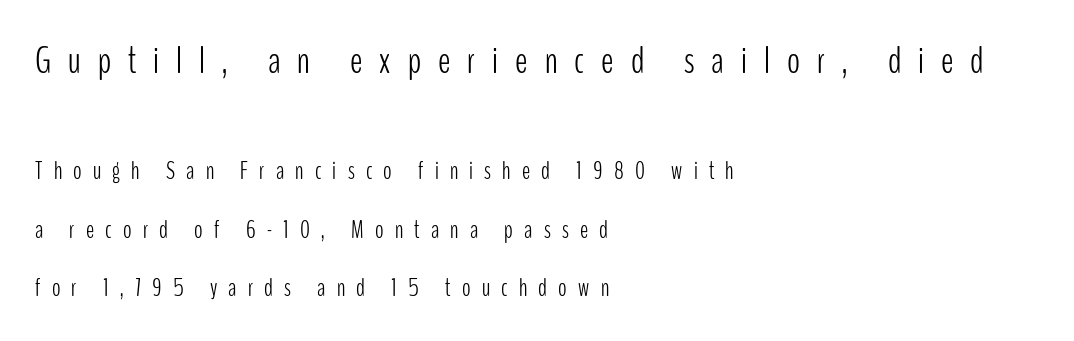
{"serif": "no", "italic": "no", "bold": "no", "weight": "light", "width": "condensed", "stroke_contrast": "low", "x_height": "medium", "monospaced": "no", "underline": "no", "align": "left", "line_spacing": "loose", "line_spacing_ratio": 2.34, "letter_spacing": "wide", "letter_spacing_em": 0.45, "larger_block": "first", "size_ratio": 1.52, "glyph_px": 38}
